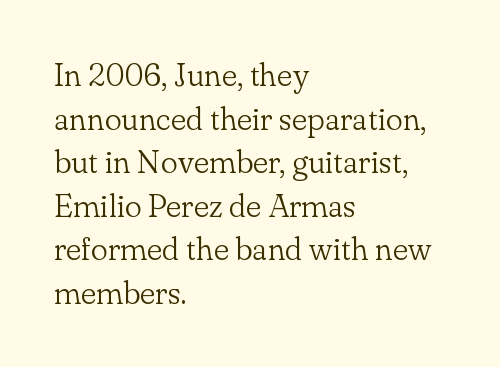
Clear beneath every line of the passage. In terms of posture, this sample is upright. This rendering employs a face with finishing strokes, i.e., a serif. Short and long lines alike share a common starting point at left. The typesetting does not lean heavy: it is not bold.
